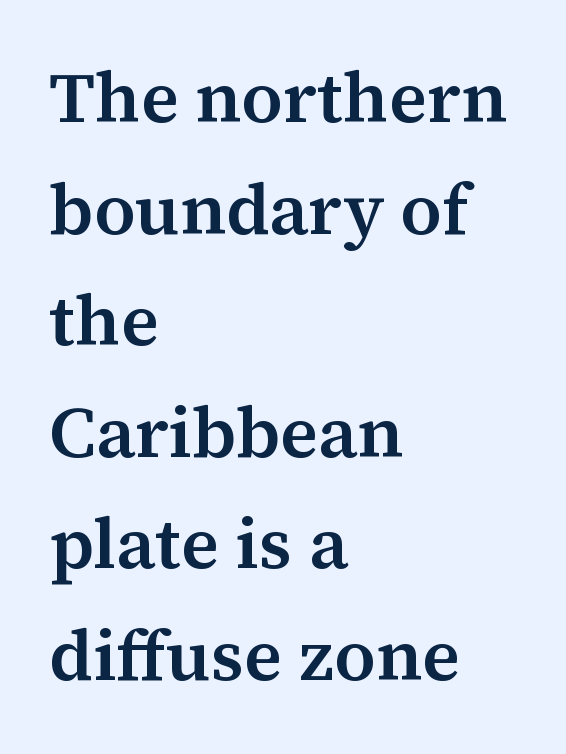
The image shows 72 px semibold serif type, upright; set left-aligned, normal line spacing (1.55x), normal letter spacing, not underlined; medium stroke contrast and a medium x-height.
